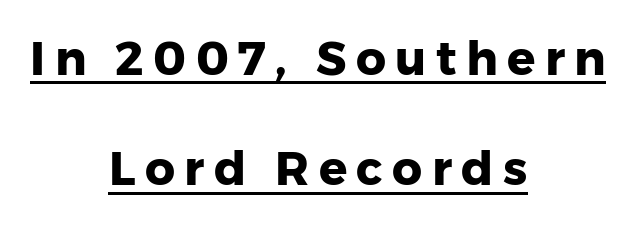
{"serif": "no", "italic": "no", "bold": "yes", "weight": "heavy", "width": "normal", "stroke_contrast": "low", "x_height": "medium", "monospaced": "no", "underline": "yes", "align": "center", "line_spacing": "loose", "line_spacing_ratio": 2.35, "letter_spacing": "wide", "letter_spacing_em": 0.2, "glyph_px": 47}
